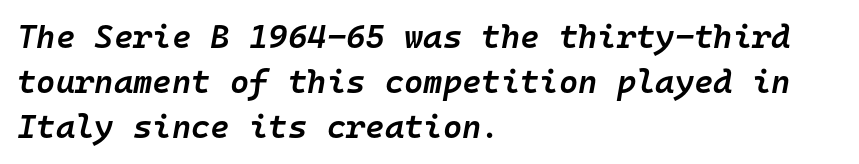
The image shows 33 px semibold type, italic (leaning right), monospaced; set left-aligned, normal line spacing (1.37x), normal letter spacing, not underlined; low stroke contrast and a medium x-height.
